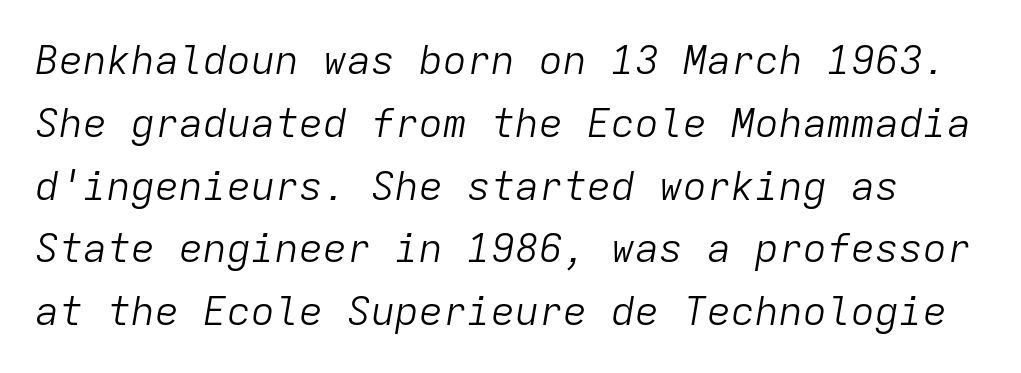
The image shows 40 px light type, italic (leaning right), monospaced; set normal line spacing (1.57x), normal letter spacing, not underlined; low stroke contrast and a medium x-height.
